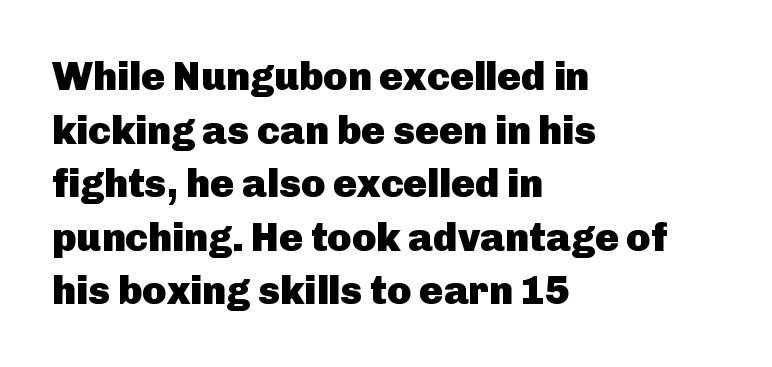
Notice how the stems are strictly vertical — no italics here. Leading matches the norm, producing a regular column. One-word summary of the alignment: left. Nothing unusual about the tracking: characters are spaced as the font intends. Proportional: the letters do not fall into vertical columns.
